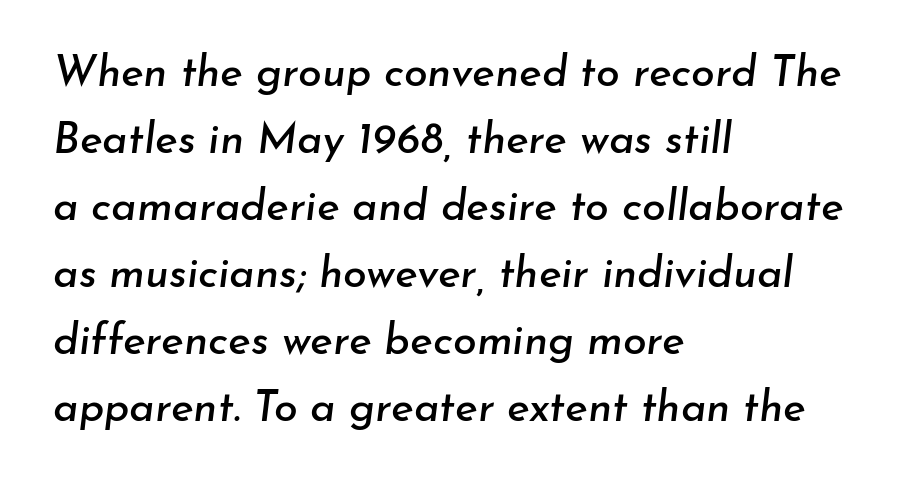
{"italic": "yes", "lean": "right", "slant_degrees": 7, "width": "normal", "stroke_contrast": "low", "x_height": "small", "monospaced": "no", "underline": "no", "align": "left", "line_spacing": "normal", "line_spacing_ratio": 1.56, "letter_spacing": "normal", "letter_spacing_em": 0.0, "glyph_px": 43}
